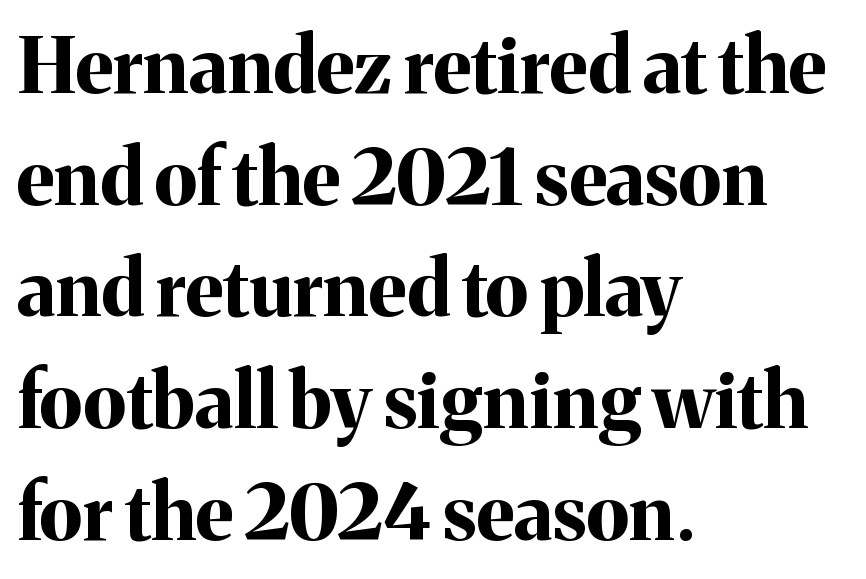
The image shows 77 px bold serif type, upright; set left-aligned, normal line spacing (1.45x), normal letter spacing, not underlined; medium stroke contrast and a medium x-height.
